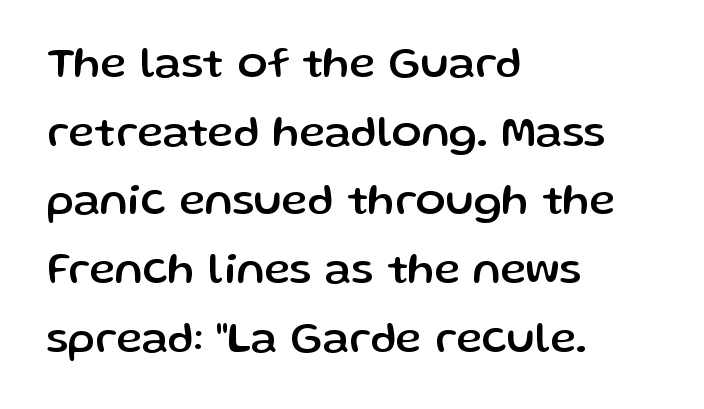
{"serif": "no", "italic": "no", "width": "normal", "stroke_contrast": "low", "x_height": "medium", "monospaced": "no", "underline": "no", "align": "left", "line_spacing": "normal", "line_spacing_ratio": 1.56, "letter_spacing": "normal", "letter_spacing_em": 0.0, "glyph_px": 44}
